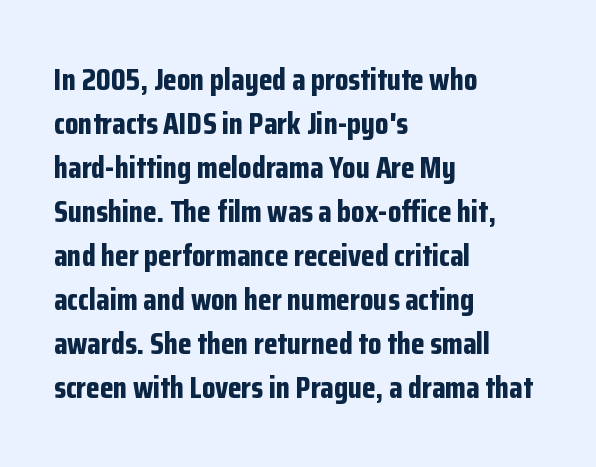
Q: Is the text bold? A: Yes.
Q: Is the text italic (slanted)? A: No, it is upright.
Q: Is the typeface a serif or a sans-serif typeface? A: Sans-serif.
Q: Is the text underlined? A: No.
Q: How is the paragraph aligned? A: Left-aligned.
Q: Is the spacing between letters normal or unusually wide? A: Normal.
Q: Is the spacing between lines tight, normal or loose? A: Normal.
Q: Width (condensed, normal, or wide)? A: Condensed.
Q: Stroke contrast? A: Low.
Q: x-height? A: Medium.
Q: Monospaced? A: No.
